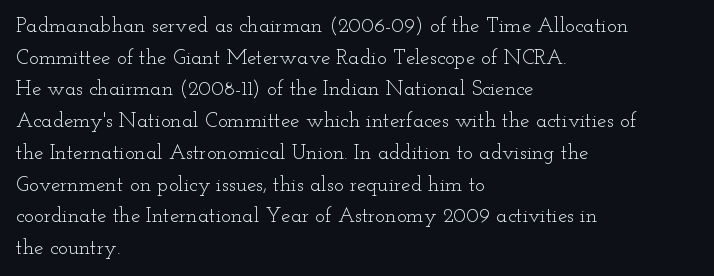
The image shows 21 px text type, upright; set left-aligned, normal line spacing (1.51x), normal letter spacing, not underlined.
